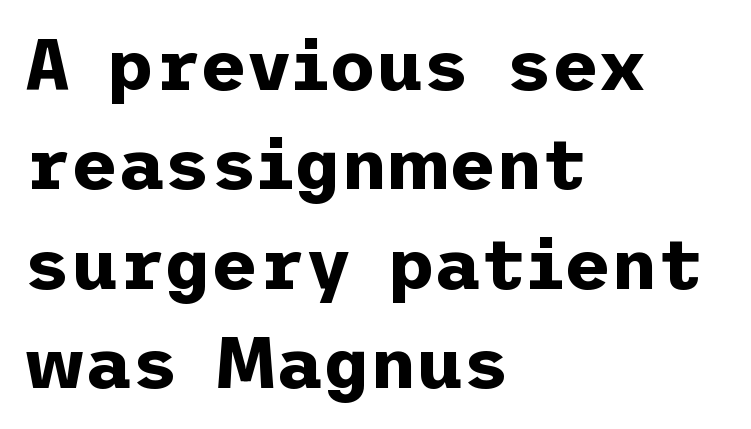
Glance below the letters and you will spot only blank space. Pretty heavy lettering here — definitely bold. You can tell from the bare stems that sans-serif type was used. Designer's note — italics off, roman on. Words appear dense and cohesive because spacing is normal.
